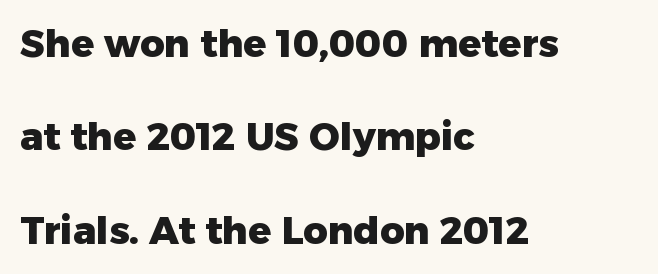
A typesetter would call this proportional, since set widths differ per character. How are the letters spaced? Ordinarily, with no added tracking. Leading: increased. Each row of text sits above clean, open space. Letterform terminals end flat and unadorned throughout the passage. Heavy, bold letterforms.
